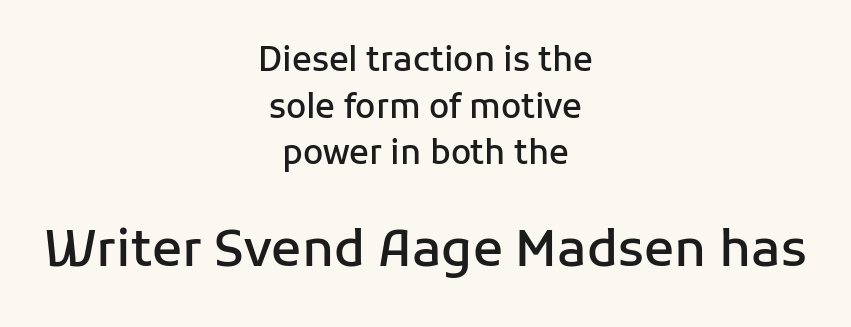
The rendering uses a moderate line-height, typical for paragraphs. Here the designer chose a conventional face with non-uniform glyph widths. Observe the ordinary spacing: letters are neighbours, not strangers. A semibold gives these letters moderate extra thickness, short of bold. The block sitting lower on the canvas is the one with enlarged characters.
